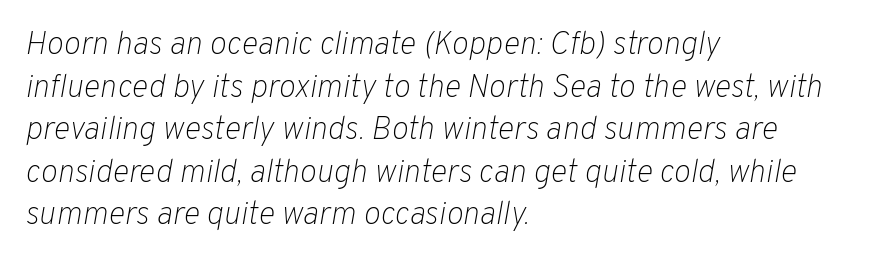
{"italic": "yes", "lean": "right", "slant_degrees": 10, "bold": "no", "weight": "light", "width": "normal", "stroke_contrast": "low", "x_height": "medium", "monospaced": "no", "underline": "no", "align": "left", "line_spacing": "normal", "line_spacing_ratio": 1.33, "letter_spacing": "normal", "letter_spacing_em": 0.0, "glyph_px": 32}
